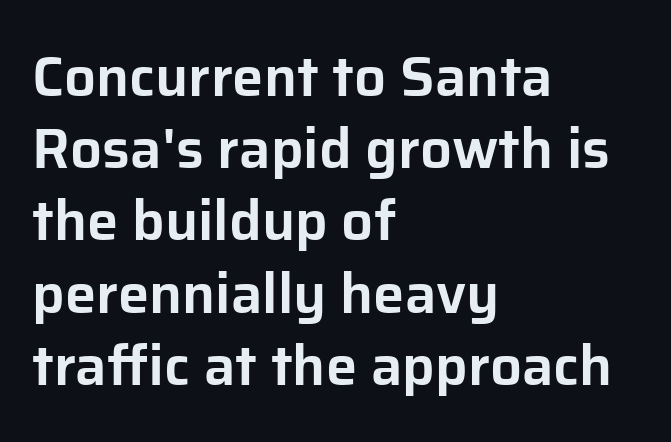
{"serif": "no", "italic": "no", "width": "normal", "stroke_contrast": "low", "x_height": "medium", "monospaced": "no", "underline": "no", "align": "left", "line_spacing": "normal", "line_spacing_ratio": 1.29, "letter_spacing": "normal", "letter_spacing_em": 0.0, "glyph_px": 56}
